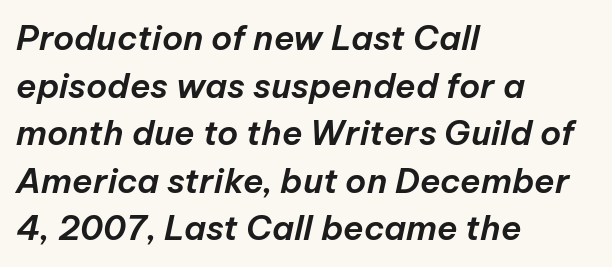
This sample is left-justified, so line endings fall wherever the words run out. Do the characters align in a grid? No, the font is proportional. The horizontal fit of the characters is conventional and even. Compared with ordinary roman type, these characters are visibly tilted. Is there much room between lines? A standard amount, neither cramped nor airy.
